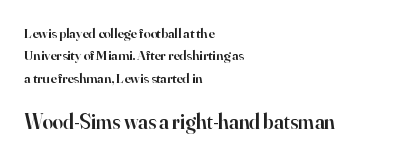
The image shows 21 px text type, upright; set left-aligned, normal line spacing (1.59x), normal letter spacing, not underlined; the second (bottom) block is 1.5x larger.
